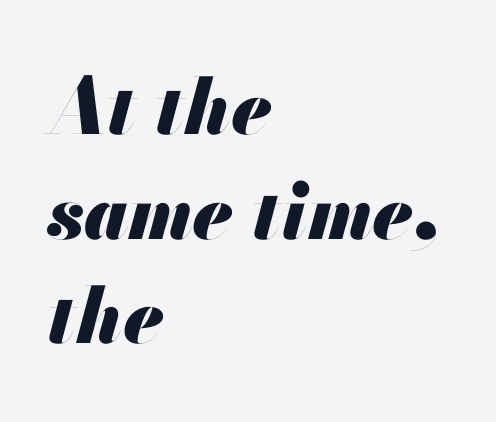
Q: Is the text bold? A: Yes.
Q: Is the text italic (slanted)? A: Yes, it leans right by about 13 degrees.
Q: Is the text underlined? A: No.
Q: How is the paragraph aligned? A: Left-aligned.
Q: Is the spacing between letters normal or unusually wide? A: Normal.
Q: Is the spacing between lines tight, normal or loose? A: Normal.
Q: Width (condensed, normal, or wide)? A: Normal.
Q: Stroke contrast? A: Medium.
Q: x-height? A: Small.
Q: Monospaced? A: No.
